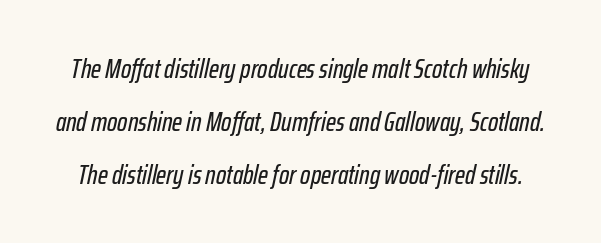
A great deal of white space separates one row of letters from the next. The words here are not underlined. Characters are canted at an angle relative to the baseline's perpendicular. Glyph-to-glyph distance matches everyday printed text.
